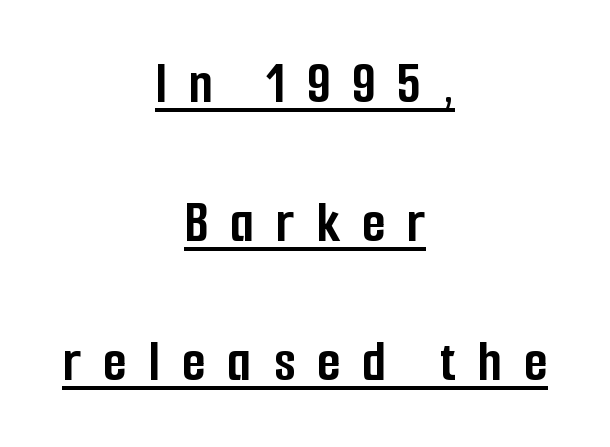
A full-strength bold gives these letters their thick strokes. Is this a fixed-width face? No — the glyphs have proportional, varying widths. Check where the strokes stop: nothing finishes them off — pure sans. The typesetter chose a symmetrical, centered arrangement here. Notice the wide empty band between every row — that's loose leading. Notice how the stems are strictly vertical — no italics here.
